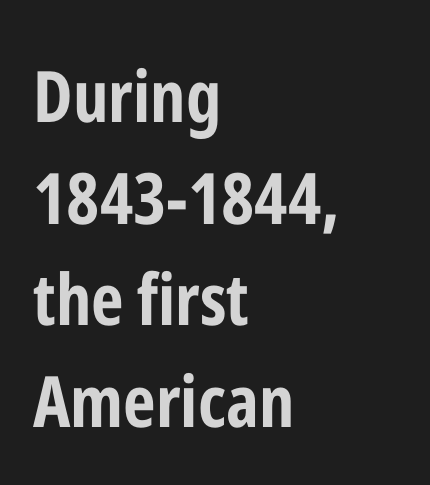
The image shows 71 px bold, condensed sans-serif type, upright; set left-aligned, normal line spacing (1.43x), normal letter spacing, not underlined; low stroke contrast and a medium x-height.
